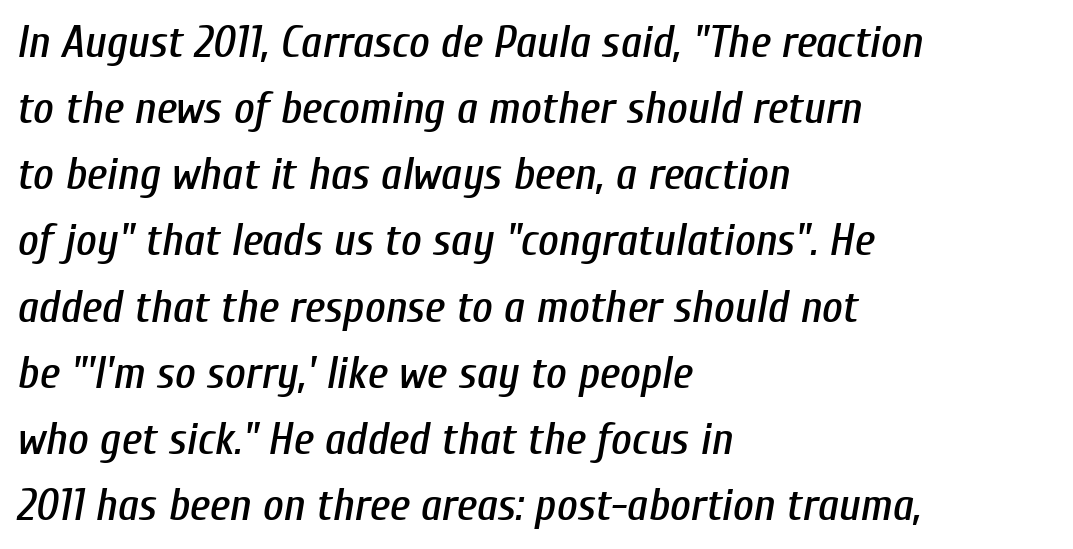
{"italic": "yes", "lean": "right", "slant_degrees": 10, "width": "condensed", "stroke_contrast": "low", "x_height": "medium", "monospaced": "no", "underline": "no", "align": "left", "line_spacing": "normal", "line_spacing_ratio": 1.47, "letter_spacing": "normal", "letter_spacing_em": 0.0, "glyph_px": 45}
